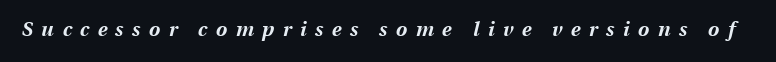
{"italic": "yes", "lean": "right", "slant_degrees": 13, "bold": "yes", "underline": "no", "letter_spacing": "wide", "letter_spacing_em": 0.42, "glyph_px": 20}
